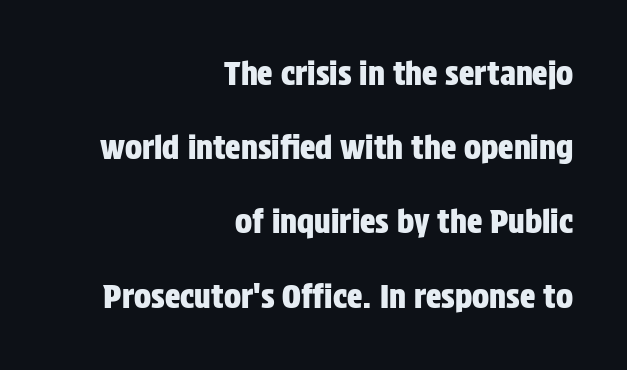
The image shows 32 px condensed sans-serif type, upright; set right-aligned, loose line spacing (2.32x), normal letter spacing, not underlined; low stroke contrast and a large x-height.
